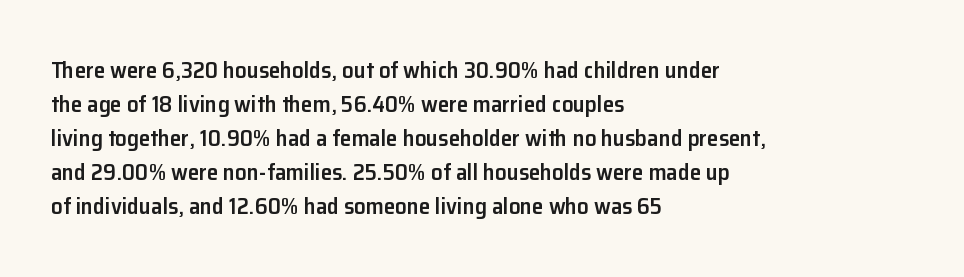
{"italic": "no", "bold": "semi", "underline": "no", "align": "left", "line_spacing": "normal", "line_spacing_ratio": 1.48, "letter_spacing": "normal", "letter_spacing_em": 0.0, "glyph_px": 23}
